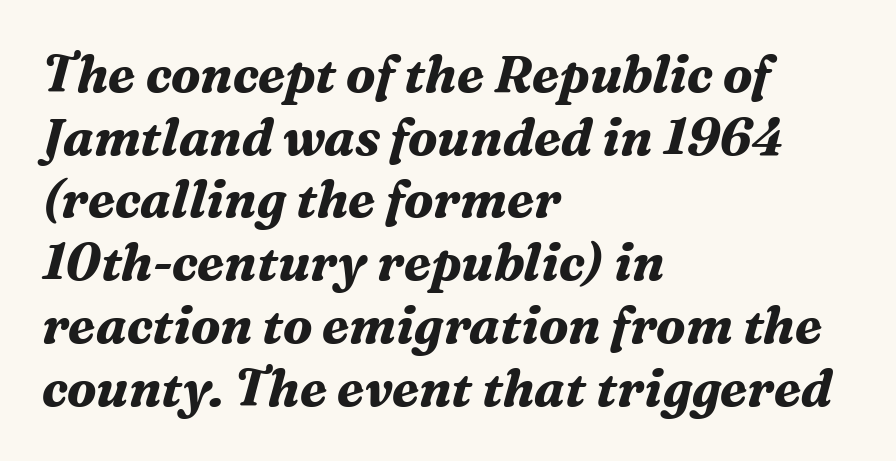
Q: Is the text bold? A: Yes.
Q: Is the text italic (slanted)? A: Yes, it leans right by about 16 degrees.
Q: Is the typeface a serif or a sans-serif typeface? A: Serif.
Q: Is the text underlined? A: No.
Q: How is the paragraph aligned? A: Left-aligned.
Q: Is the spacing between letters normal or unusually wide? A: Normal.
Q: Width (condensed, normal, or wide)? A: Normal.
Q: Stroke contrast? A: Medium.
Q: x-height? A: Medium.
Q: Monospaced? A: No.
